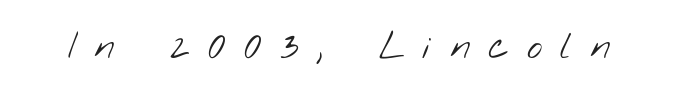
The image shows 37 px light, wide sans-serif type; set unusually wide letter spacing (+0.49 em), not underlined; low stroke contrast and a small x-height.
